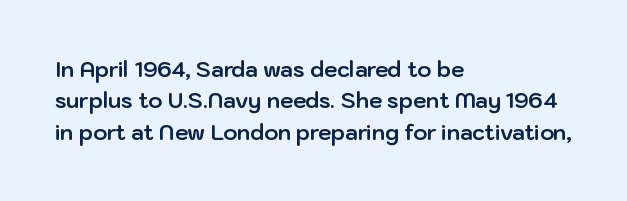
Q: Is the text bold? A: Yes.
Q: Is the text italic (slanted)? A: No, it is upright.
Q: Is the text underlined? A: No.
Q: How is the paragraph aligned? A: Left-aligned.
Q: Is the spacing between letters normal or unusually wide? A: Normal.
Q: Is the spacing between lines tight, normal or loose? A: Normal.
